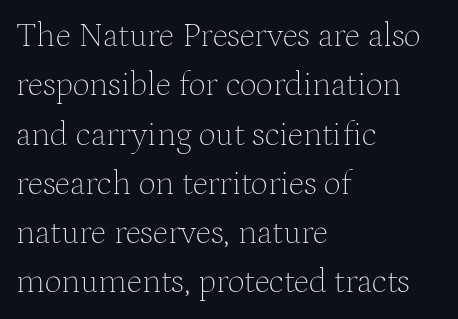
The text was rendered using a seriffed face with decorative stroke endings. A student would call this left alignment; a typographer would say flush left, rag right. Glance below the letters and you will spot only blank space. Stems here are at most as thick as an everyday book face. This is roman type, the default non-slanted kind. No extra tracking has been applied to these lines.
